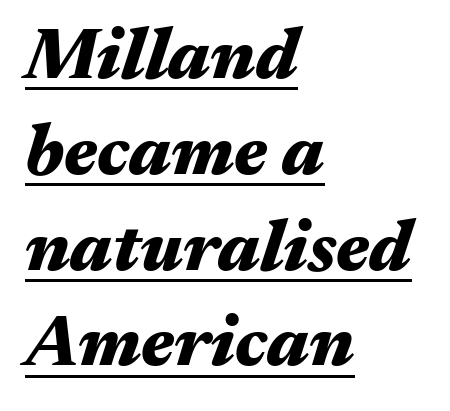
{"italic": "yes", "lean": "right", "slant_degrees": 17, "bold": "yes", "weight": "heavy", "width": "wide", "stroke_contrast": "medium", "x_height": "medium", "monospaced": "no", "underline": "yes", "align": "left", "line_spacing": "normal", "line_spacing_ratio": 1.33, "letter_spacing": "normal", "letter_spacing_em": 0.0, "glyph_px": 72}
